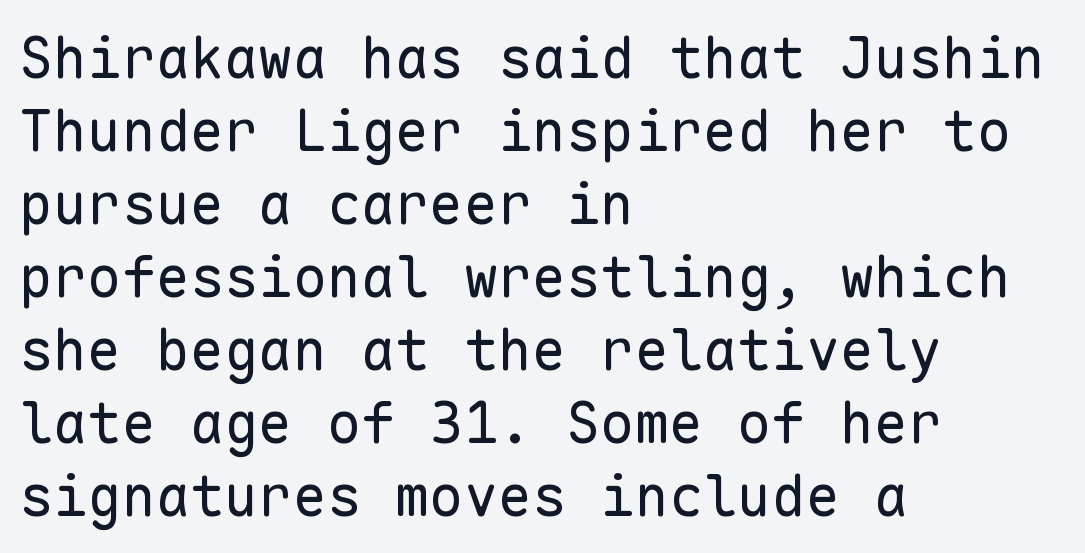
The space directly below the letters is spotless. Honestly, the row spacing looks completely unremarkable. Posture: vertical. Weight: regular or lighter. Is the letter spacing exaggerated? No — it looks like the ordinary default.
